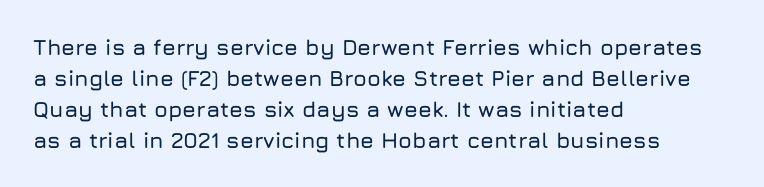
{"italic": "no", "underline": "no", "align": "left", "line_spacing": "normal", "line_spacing_ratio": 1.41, "letter_spacing": "normal", "letter_spacing_em": 0.0, "glyph_px": 22}
